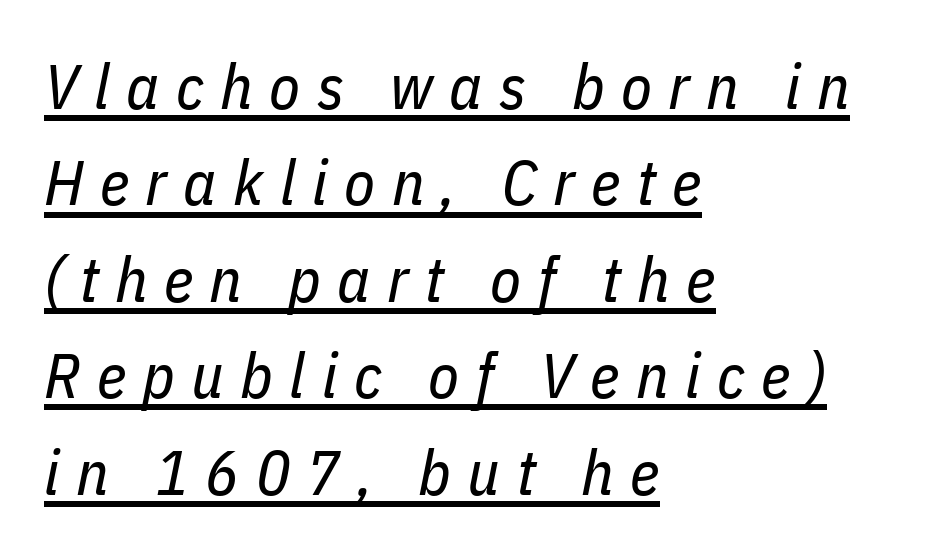
Like a heading marked for emphasis, these lines bear an underscore. Compared with typical paragraphs, the rows here are spaced about the same. Loose tracking; the words dissolve into strings of separated letters. Notice how the passage keeps a crisp vertical edge on the left only. The passage shown is not bold in any degree.
